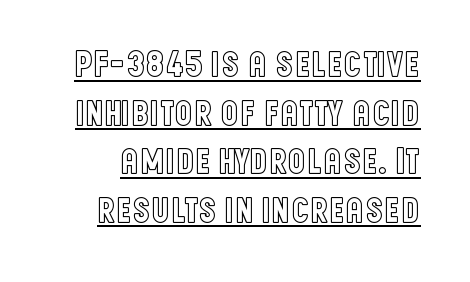
{"italic": "no", "width": "condensed", "x_height": "large", "monospaced": "no", "underline": "yes", "line_spacing": "normal", "line_spacing_ratio": 1.35, "letter_spacing": "normal", "letter_spacing_em": 0.0, "glyph_px": 36}
